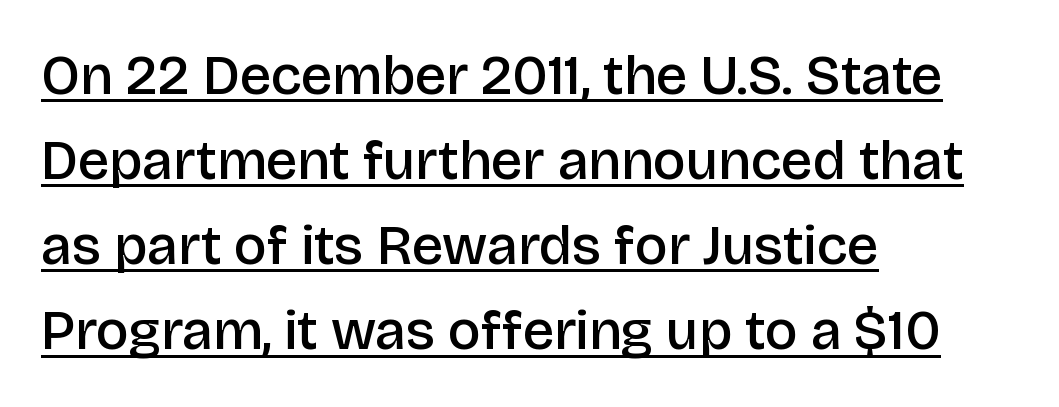
Q: Is the text bold? A: Semi-bold.
Q: Is the text italic (slanted)? A: No, it is upright.
Q: Is the typeface a serif or a sans-serif typeface? A: Sans-serif.
Q: Is the text underlined? A: Yes.
Q: How is the paragraph aligned? A: Left-aligned.
Q: Is the spacing between letters normal or unusually wide? A: Normal.
Q: Is the spacing between lines tight, normal or loose? A: Normal.
Q: Width (condensed, normal, or wide)? A: Normal.
Q: Stroke contrast? A: Low.
Q: x-height? A: Large.
Q: Monospaced? A: No.
